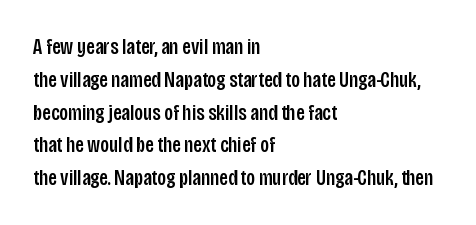
The image shows 22 px text type, upright; set left-aligned, normal line spacing (1.49x), normal letter spacing, not underlined.
